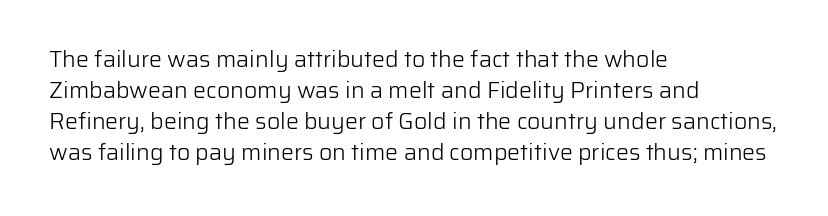
Q: Is the text bold? A: No.
Q: Is the text italic (slanted)? A: No, it is upright.
Q: Is the text underlined? A: No.
Q: How is the paragraph aligned? A: Left-aligned.
Q: Is the spacing between letters normal or unusually wide? A: Normal.
Q: Is the spacing between lines tight, normal or loose? A: Normal.
